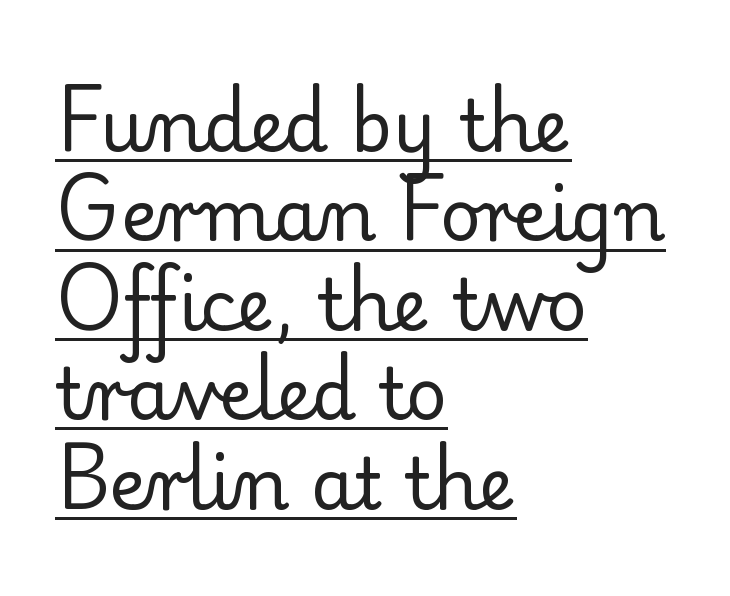
The image shows 71 px regular-weight serif type, upright; set left-aligned, normal line spacing (1.26x), normal letter spacing, underlined; low stroke contrast and a small x-height.
